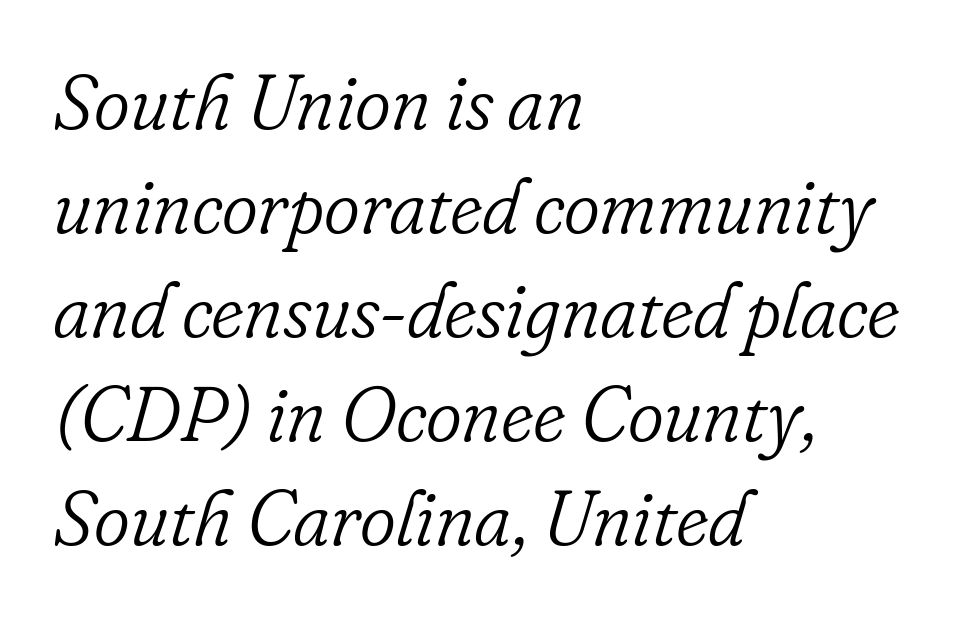
Students, observe: this is what conventionally led text looks like. Glance below the letters and you will spot only blank space. Each line starts at the same left margin while the right side varies. The face used here is seriffed, in the tradition of book romans. The font's italic variant was chosen for this text. Is the stroke heavy? The answer is a plain regular-or-lighter.
